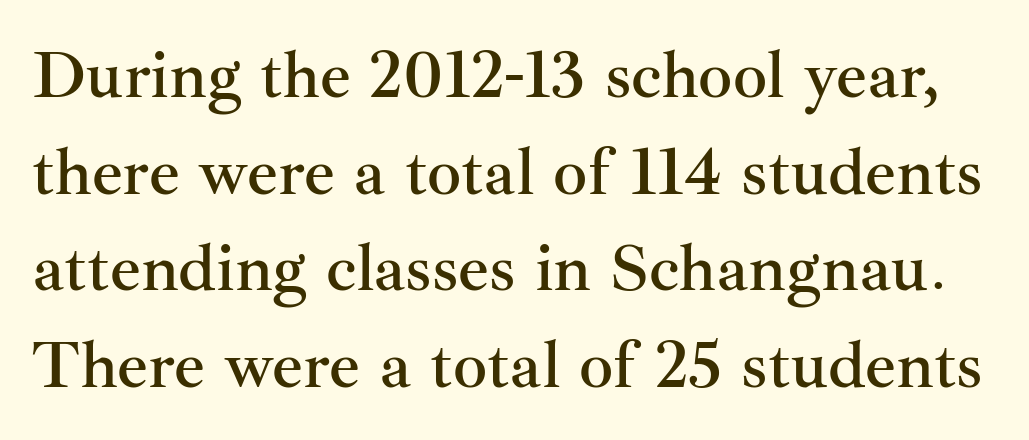
Do the characters align in a grid? No, the font is proportional. Bare-footed words on every line. Reading down the column, the eye jumps a familiar distance to each next line. The horizontal fit of the characters is conventional and even. A roman cut, with each character standing at attention. Typographically, this falls in the serif category.
